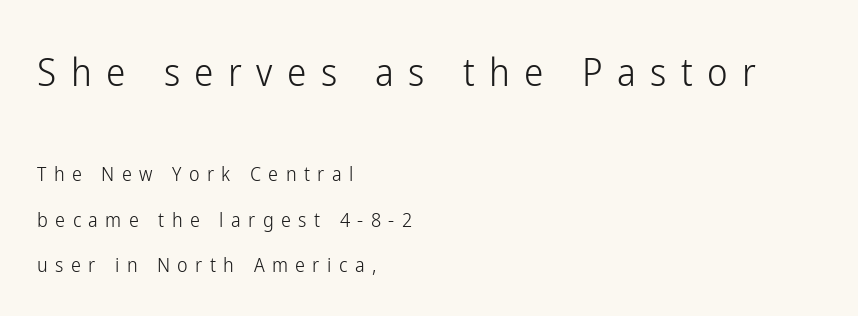
Q: Is the text bold? A: No.
Q: Is the text italic (slanted)? A: No, it is upright.
Q: Is the typeface a serif or a sans-serif typeface? A: Sans-serif.
Q: Is the text underlined? A: No.
Q: How is the paragraph aligned? A: Left-aligned.
Q: Is the spacing between letters normal or unusually wide? A: Unusually wide.
Q: Is the spacing between lines tight, normal or loose? A: Loose.
Q: Which block of text is set in a larger size, the first (top) or the second (bottom)? A: The first (top) one.
Q: Width (condensed, normal, or wide)? A: Condensed.
Q: Stroke contrast? A: Low.
Q: x-height? A: Medium.
Q: Monospaced? A: No.
